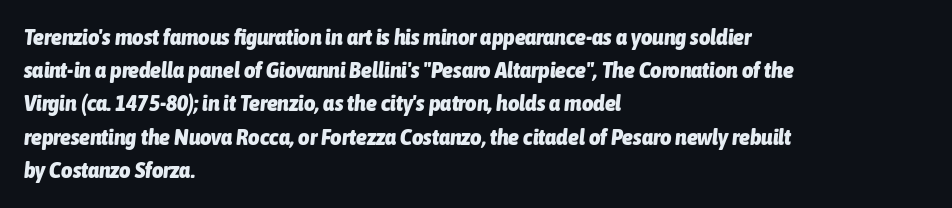
The image shows 22 px bold type, italic (leaning right); set left-aligned, normal line spacing (1.51x), normal letter spacing, not underlined.
